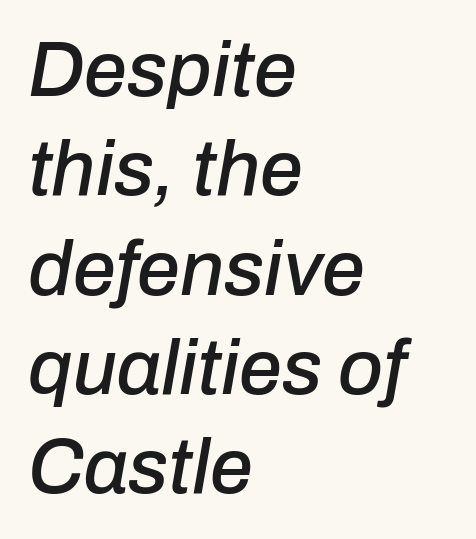
Q: Is the text italic (slanted)? A: Yes, it leans right by about 10 degrees.
Q: Is the text underlined? A: No.
Q: How is the paragraph aligned? A: Left-aligned.
Q: Is the spacing between letters normal or unusually wide? A: Normal.
Q: Is the spacing between lines tight, normal or loose? A: Normal.
Q: Width (condensed, normal, or wide)? A: Normal.
Q: Stroke contrast? A: Low.
Q: x-height? A: Medium.
Q: Monospaced? A: No.
